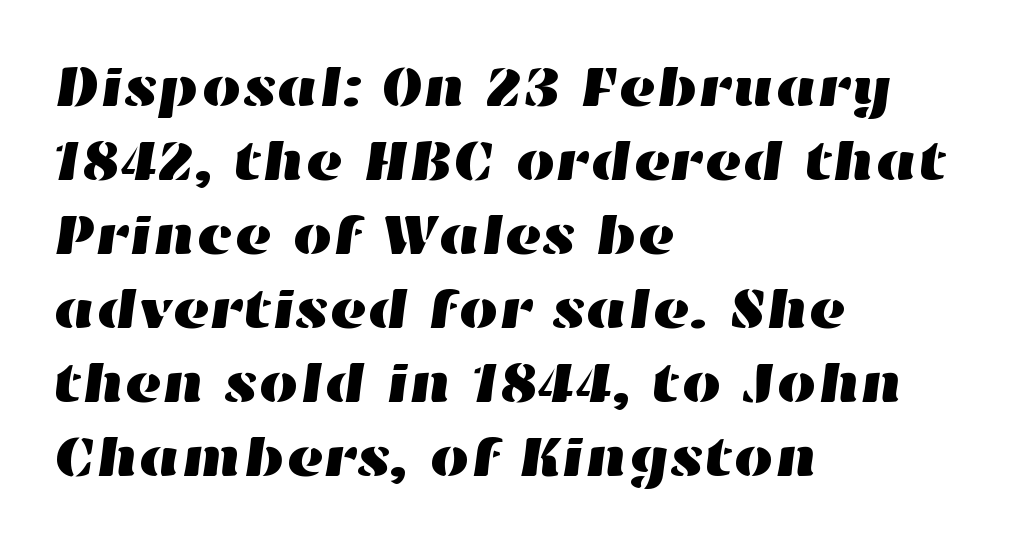
Check the space under the baseline: it is left empty. Varying glyph widths throughout — classic text-font behaviour. Rows of type keep a routine distance in the vertical direction. Students, note that the glyphs here touch the page at normal intervals. This rendering uses left alignment, leaving the right contour irregular.
